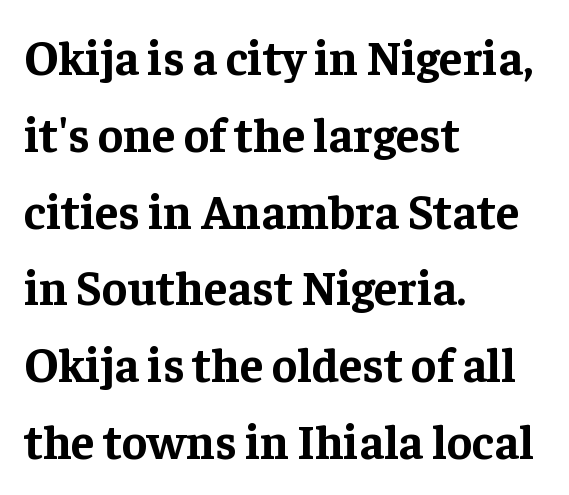
{"serif": "yes", "italic": "no", "bold": "yes", "weight": "bold", "width": "normal", "stroke_contrast": "low", "x_height": "medium", "monospaced": "no", "underline": "no", "align": "left", "line_spacing": "normal", "line_spacing_ratio": 1.6, "letter_spacing": "normal", "letter_spacing_em": 0.0, "glyph_px": 48}
